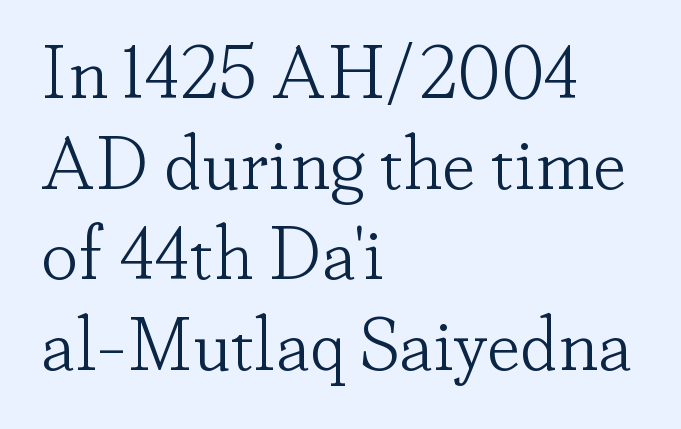
Underline: absent. The weight tops out at a normal text grade. Where is the straight margin? On the left. Each letter keeps its own natural width here, so spacing adapts to shape.
